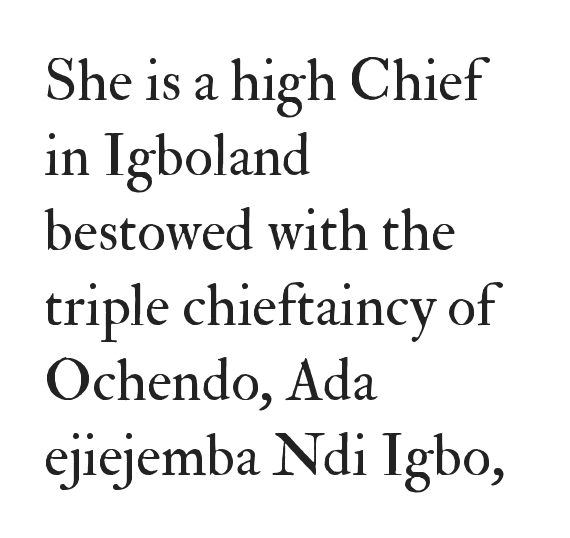
The image shows 59 px regular-weight serif type, upright; set left-aligned, normal line spacing (1.27x), normal letter spacing, not underlined; medium stroke contrast and a small x-height.
